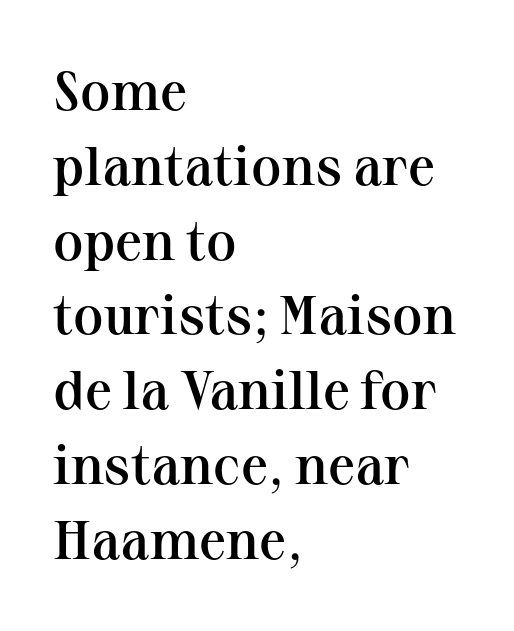
The image shows 55 px semibold serif type, upright; set left-aligned, normal line spacing (1.36x), normal letter spacing, not underlined; medium stroke contrast and a medium x-height.
